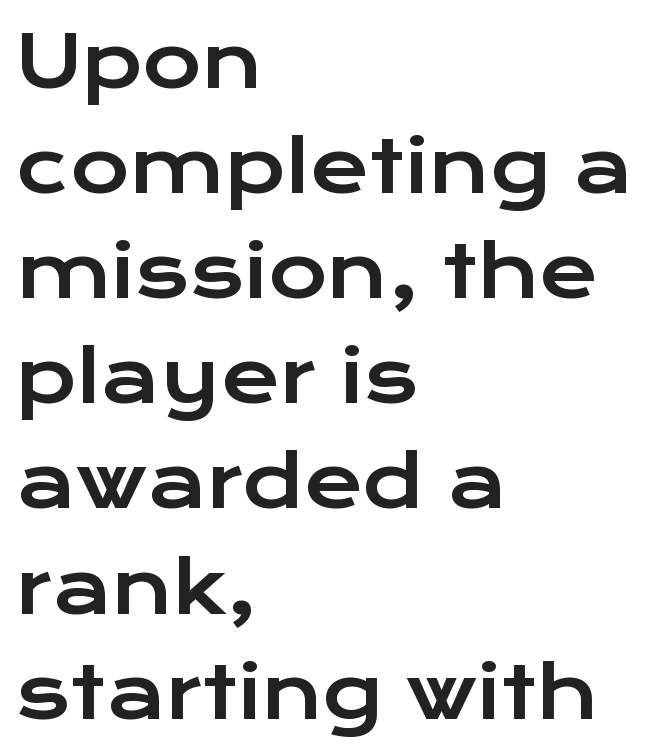
{"serif": "no", "italic": "no", "width": "wide", "stroke_contrast": "low", "x_height": "medium", "monospaced": "no", "underline": "no", "align": "left", "line_spacing": "normal", "line_spacing_ratio": 1.46, "letter_spacing": "normal", "letter_spacing_em": 0.0, "glyph_px": 72}
